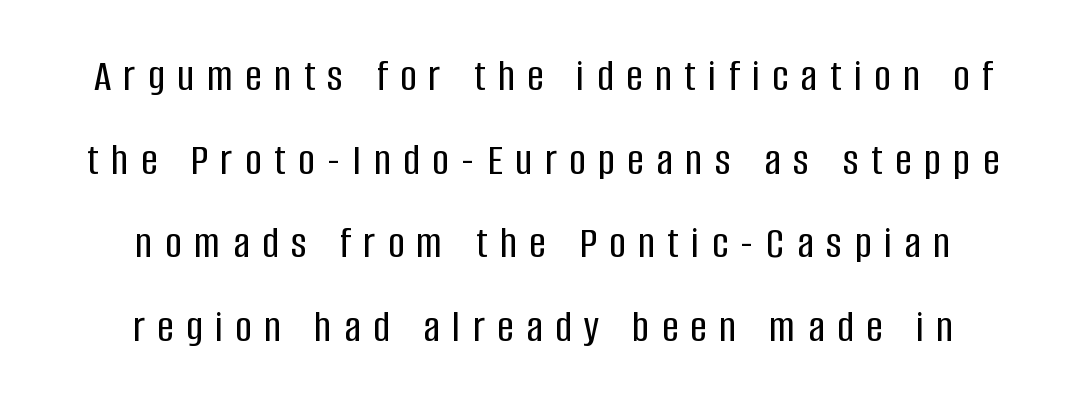
Q: Is the text italic (slanted)? A: No, it is upright.
Q: Is the typeface a serif or a sans-serif typeface? A: Sans-serif.
Q: Is the text underlined? A: No.
Q: How is the paragraph aligned? A: Centered.
Q: Is the spacing between letters normal or unusually wide? A: Unusually wide.
Q: Width (condensed, normal, or wide)? A: Condensed.
Q: Stroke contrast? A: Low.
Q: x-height? A: Large.
Q: Monospaced? A: No.
